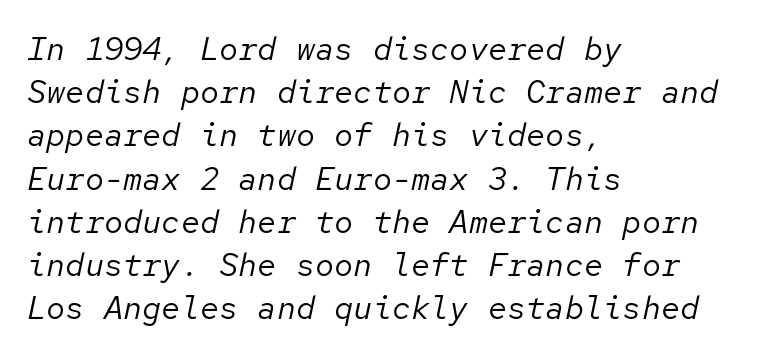
{"italic": "yes", "lean": "right", "slant_degrees": 12, "bold": "no", "weight": "regular", "width": "normal", "stroke_contrast": "low", "x_height": "medium", "monospaced": "yes", "underline": "no", "align": "left", "line_spacing": "normal", "line_spacing_ratio": 1.35, "letter_spacing": "normal", "letter_spacing_em": 0.0, "glyph_px": 32}
